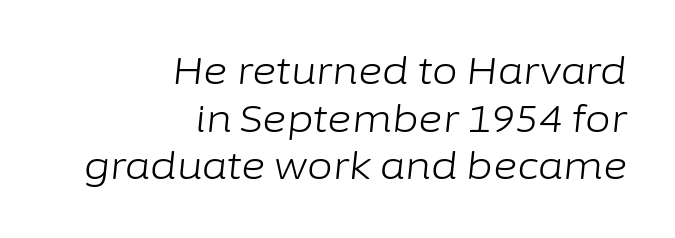
Anything drawn beneath the words? Only blank space. Interline gaps are of average width in this sample. Stem width sits at or under what a default text font uses. Each line ends at the same right margin while the left side varies.
